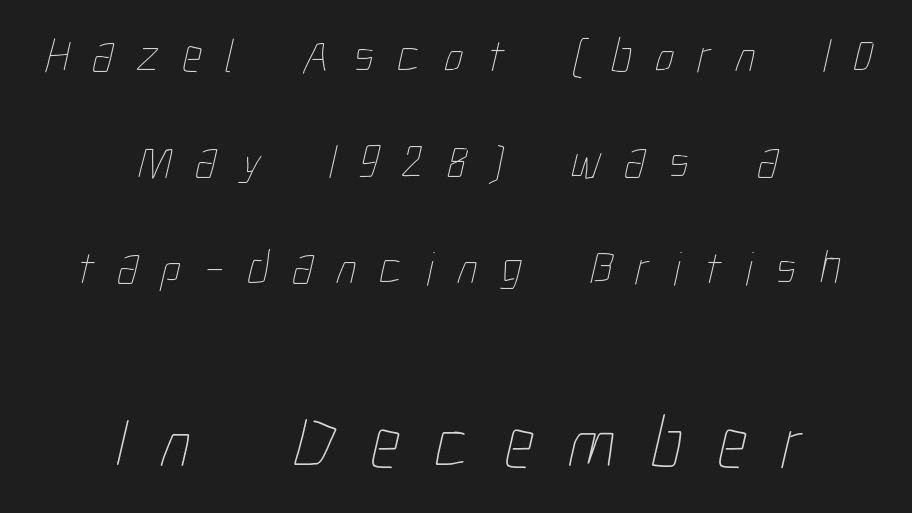
{"bold": "no", "weight": "thin", "width": "condensed", "stroke_contrast": "low", "x_height": "medium", "monospaced": "no", "underline": "no", "align": "center", "line_spacing": "loose", "line_spacing_ratio": 2.21, "letter_spacing": "wide", "letter_spacing_em": 0.49, "larger_block": "second", "size_ratio": 1.5, "glyph_px": 72}
